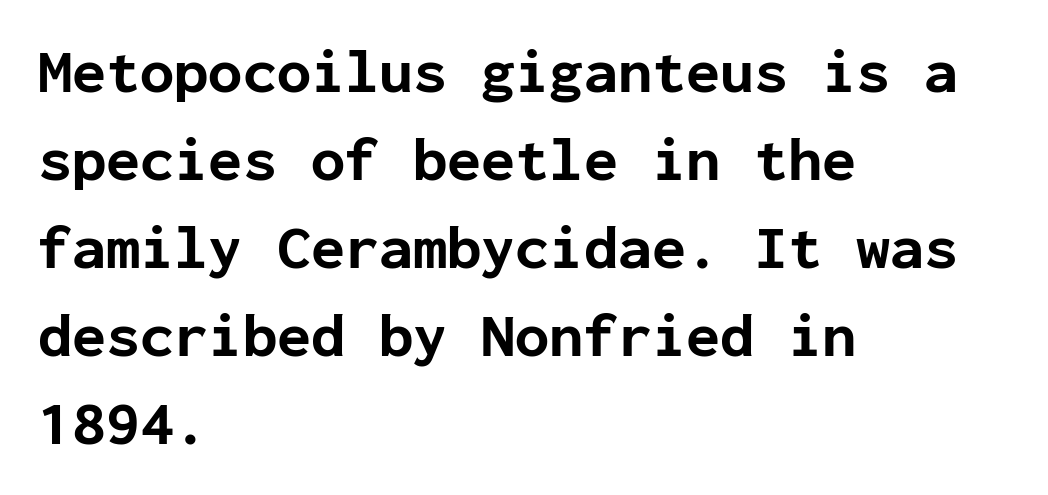
Q: Is the text bold? A: Yes.
Q: Is the text italic (slanted)? A: No, it is upright.
Q: Is the typeface a serif or a sans-serif typeface? A: Sans-serif.
Q: Is the text underlined? A: No.
Q: How is the paragraph aligned? A: Left-aligned.
Q: Is the spacing between letters normal or unusually wide? A: Normal.
Q: Is the spacing between lines tight, normal or loose? A: Normal.
Q: Width (condensed, normal, or wide)? A: Normal.
Q: Stroke contrast? A: Low.
Q: x-height? A: Medium.
Q: Monospaced? A: Yes.
